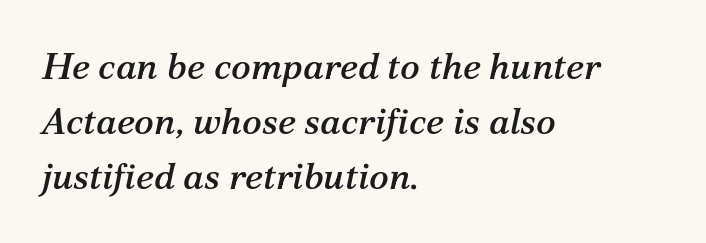
{"serif": "yes", "italic": "yes", "lean": "right", "slant_degrees": 12, "width": "normal", "stroke_contrast": "medium", "x_height": "medium", "monospaced": "no", "underline": "no", "align": "left", "line_spacing": "normal", "line_spacing_ratio": 1.48, "letter_spacing": "normal", "letter_spacing_em": 0.0, "glyph_px": 37}
